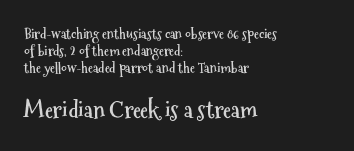
Q: Is the text bold? A: Yes.
Q: Is the text italic (slanted)? A: No, it is upright.
Q: Is the text underlined? A: No.
Q: How is the paragraph aligned? A: Left-aligned.
Q: Is the spacing between letters normal or unusually wide? A: Normal.
Q: Which block of text is set in a larger size, the first (top) or the second (bottom)? A: The second (bottom) one.
